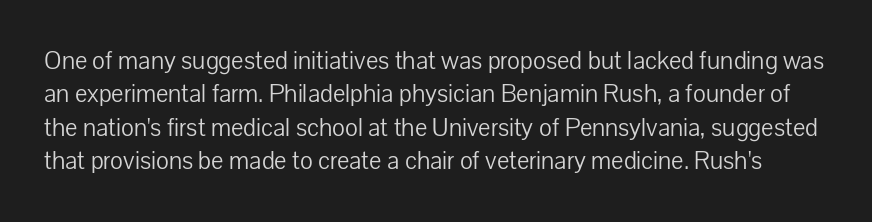
Quick note: interline space is typical. The strokes carry an ordinary text weight at most. Posture: upright roman. A typesetter would call this zero additional tracking. Bare-footed words on every line.
